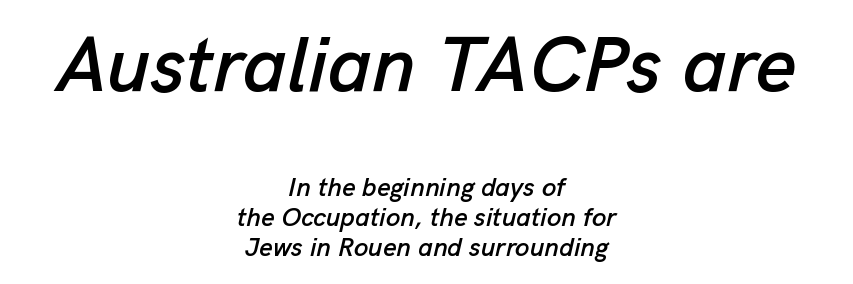
Nobody touched the tracking dial on this one. Quick note: italic. Reading down the column, the eye jumps only a short way to each next line. If you squint, the top block still reads clearly — it's the larger of the two.
